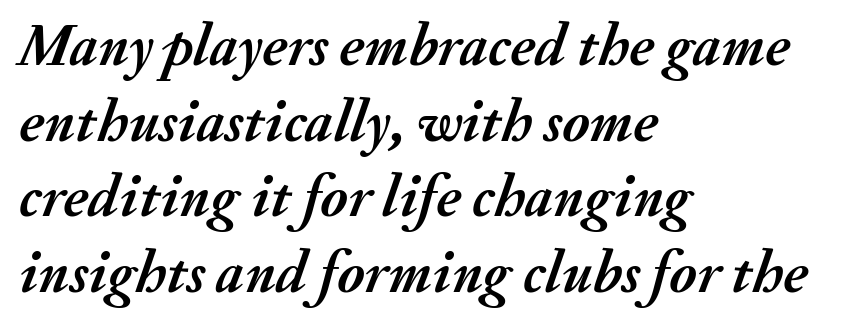
Q: Is the text bold? A: Yes.
Q: Is the text italic (slanted)? A: Yes, it leans right by about 20 degrees.
Q: Is the text underlined? A: No.
Q: How is the paragraph aligned? A: Left-aligned.
Q: Is the spacing between letters normal or unusually wide? A: Normal.
Q: Is the spacing between lines tight, normal or loose? A: Normal.
Q: Width (condensed, normal, or wide)? A: Normal.
Q: Stroke contrast? A: Medium.
Q: x-height? A: Small.
Q: Monospaced? A: No.
